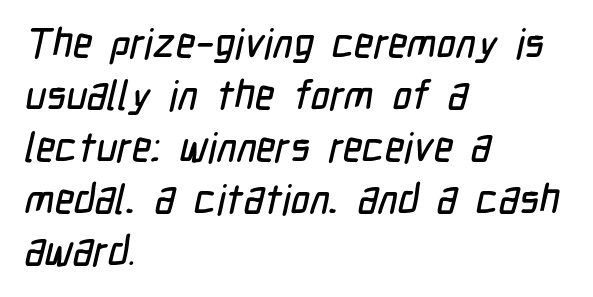
The image shows 41 px condensed sans-serif type; set left-aligned, normal line spacing (1.27x), normal letter spacing, not underlined; low stroke contrast and a medium x-height.
